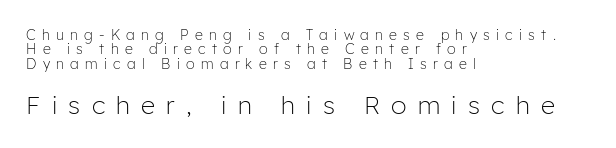
How would I describe the line gaps? Narrow and economical. The passage shown has open, widely tracked lettering throughout. The font's upright variant was chosen for this text. Is the stroke heavy? The answer is a plain regular-or-lighter. The block sitting lower on the canvas is the one with enlarged characters. These lines stack with their left ends in a neat column.
